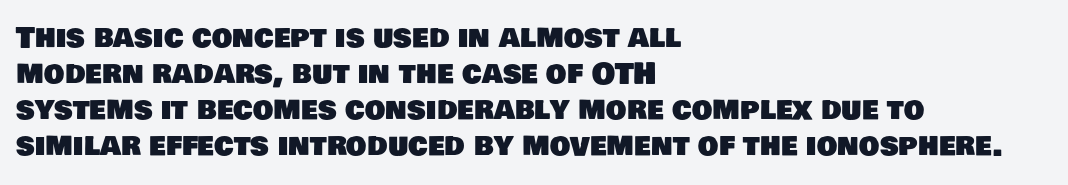
{"serif": "no", "width": "normal", "stroke_contrast": "low", "x_height": "large", "monospaced": "no", "underline": "no", "align": "left", "line_spacing_ratio": 1.24, "letter_spacing": "normal", "letter_spacing_em": 0.0, "glyph_px": 29}
